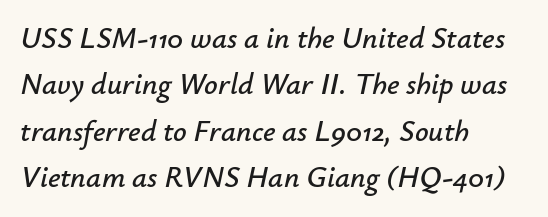
The image shows 30 px text type, italic (leaning right); set left-aligned, normal line spacing (1.55x), normal letter spacing, not underlined; low stroke contrast and a small x-height.
